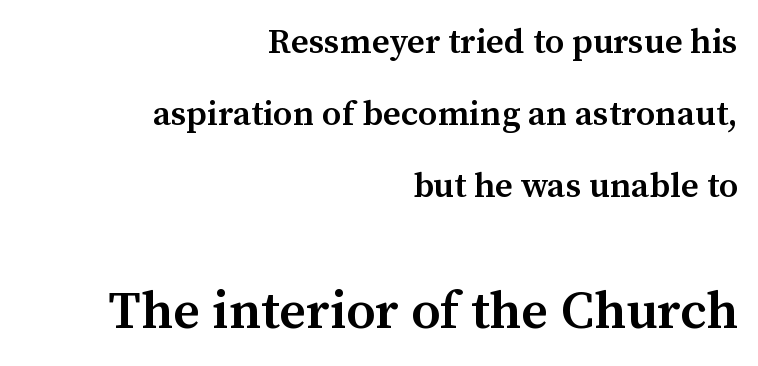
{"serif": "yes", "italic": "no", "bold": "semi", "weight": "semibold", "width": "normal", "stroke_contrast": "medium", "x_height": "medium", "monospaced": "no", "underline": "no", "align": "right", "line_spacing": "loose", "line_spacing_ratio": 2.06, "letter_spacing": "normal", "letter_spacing_em": 0.0, "larger_block": "second", "size_ratio": 1.51, "glyph_px": 53}
